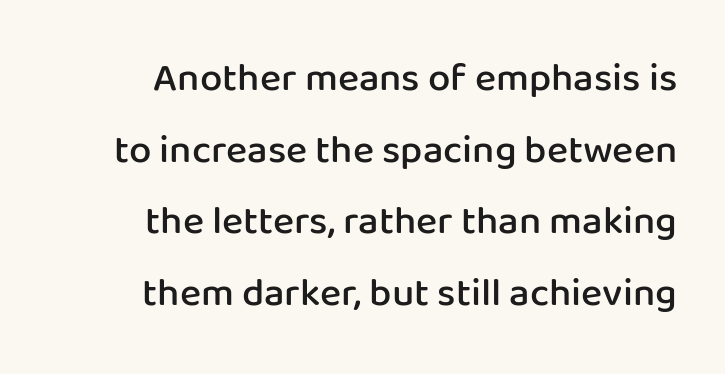
{"serif": "no", "italic": "no", "bold": "semi", "weight": "semibold", "width": "normal", "stroke_contrast": "low", "x_height": "medium", "monospaced": "no", "underline": "no", "align": "right", "line_spacing_ratio": 1.79, "letter_spacing": "normal", "letter_spacing_em": 0.0, "glyph_px": 40}
